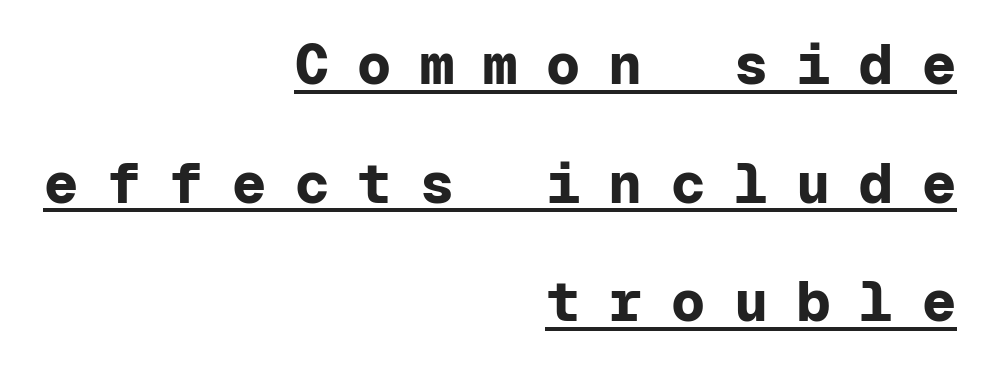
The passage shown is typed in a monospace face where columns stay perfectly aligned. Posture: vertical. Decoration check: the copy is underlined. The letters are bold, with thick, heavy strokes. The ragged edge is on the left, which tells us the setting is flush right. This sample uses expanded letter spacing, leaving extra air between glyphs.
